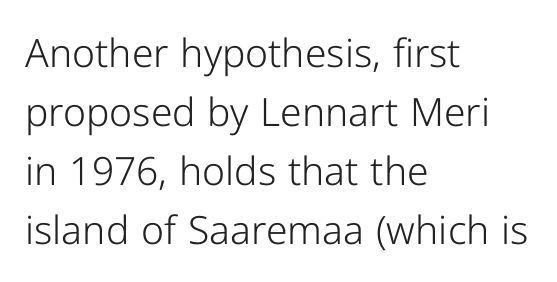
Q: Is the text bold? A: No.
Q: Is the text italic (slanted)? A: No, it is upright.
Q: Is the typeface a serif or a sans-serif typeface? A: Sans-serif.
Q: Is the text underlined? A: No.
Q: How is the paragraph aligned? A: Left-aligned.
Q: Is the spacing between letters normal or unusually wide? A: Normal.
Q: Is the spacing between lines tight, normal or loose? A: Normal.
Q: Width (condensed, normal, or wide)? A: Normal.
Q: Stroke contrast? A: Low.
Q: x-height? A: Medium.
Q: Monospaced? A: No.
